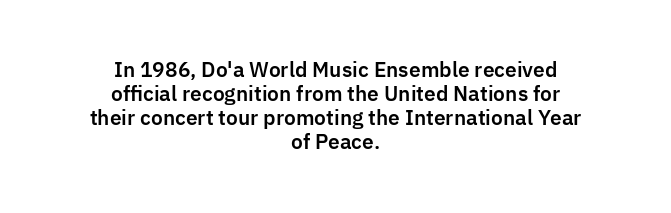
{"italic": "no", "underline": "no", "align": "center", "line_spacing_ratio": 1.2, "letter_spacing": "normal", "letter_spacing_em": 0.0, "glyph_px": 20}
